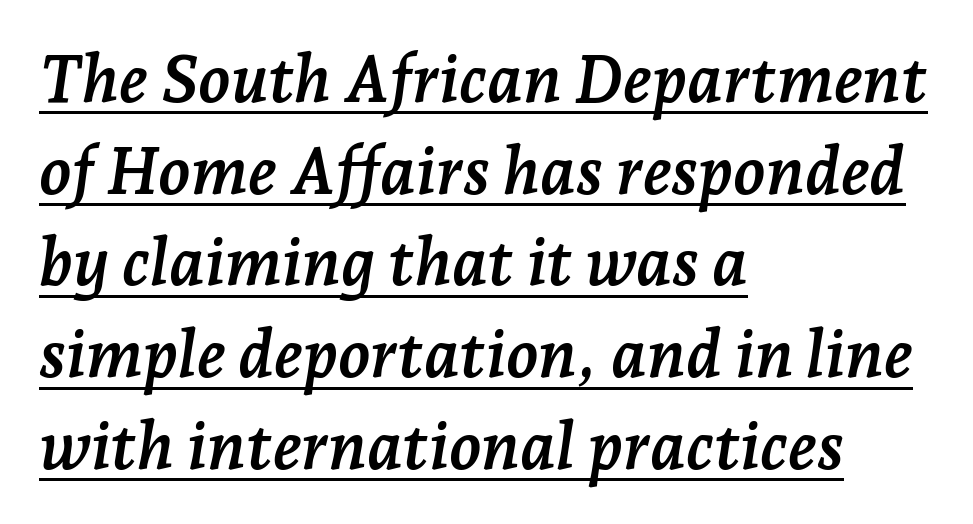
{"serif": "yes", "italic": "yes", "lean": "right", "slant_degrees": 7, "bold": "yes", "weight": "semibold", "width": "normal", "stroke_contrast": "low", "x_height": "medium", "monospaced": "no", "underline": "yes", "align": "left", "line_spacing": "normal", "line_spacing_ratio": 1.39, "letter_spacing": "normal", "letter_spacing_em": 0.0, "glyph_px": 66}
